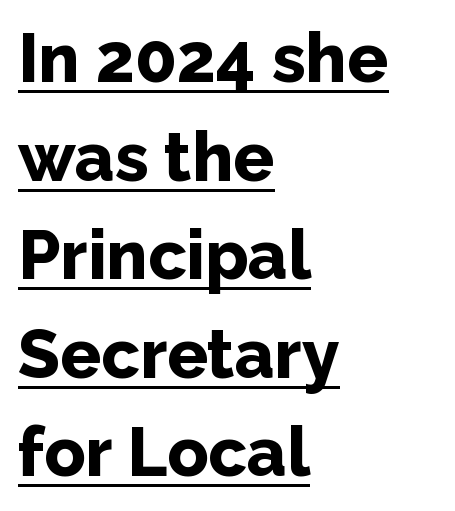
{"serif": "no", "italic": "no", "bold": "yes", "weight": "bold", "width": "normal", "stroke_contrast": "low", "x_height": "medium", "monospaced": "no", "underline": "yes", "align": "left", "line_spacing": "normal", "line_spacing_ratio": 1.45, "letter_spacing": "normal", "letter_spacing_em": 0.0, "glyph_px": 68}
